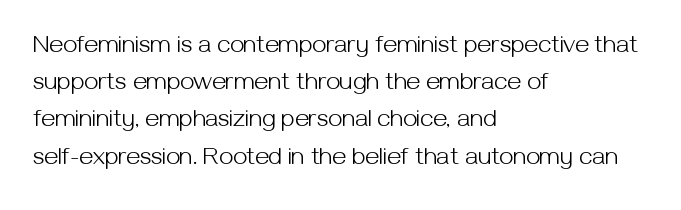
Each new line begins a customary step beneath the previous one. In CSS terms this would be text-align: left. Every character sits straight up, as roman type does. Inter-character spacing is left at the font's built-in metrics.
